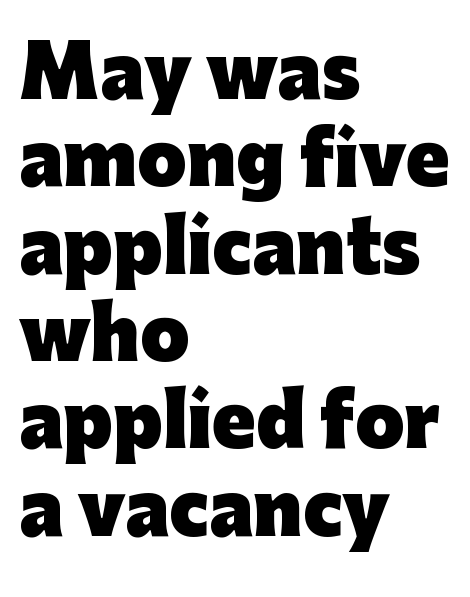
Horizontal alignment here is leftward, the default for most running prose. The passage shown is typed in a proportional face where columns would drift. The characters display no serif detailing; their extremities are plain. The passage shown is not underscored anywhere. Look at the tracking — it's just the regular setting, nothing added.
